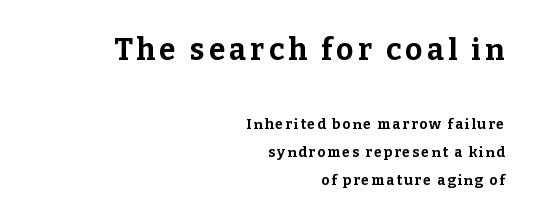
{"serif": "yes", "italic": "no", "bold": "yes", "weight": "bold", "width": "normal", "stroke_contrast": "low", "x_height": "medium", "monospaced": "no", "underline": "no", "align": "right", "line_spacing": "loose", "line_spacing_ratio": 2.0, "larger_block": "first", "size_ratio": 2.14, "glyph_px": 30}
